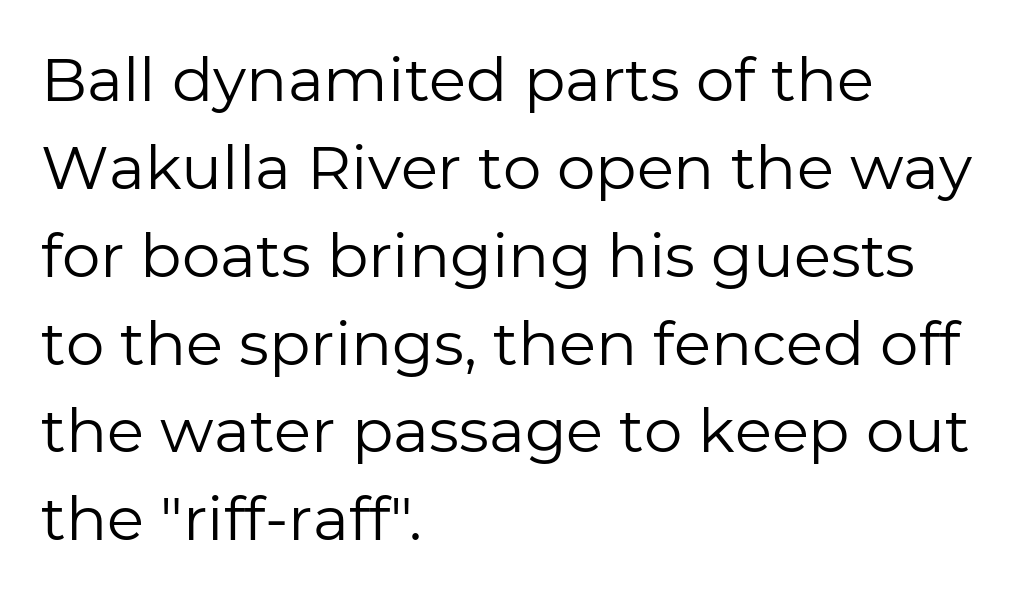
Q: Is the text bold? A: No.
Q: Is the text italic (slanted)? A: No, it is upright.
Q: Is the typeface a serif or a sans-serif typeface? A: Sans-serif.
Q: Is the text underlined? A: No.
Q: How is the paragraph aligned? A: Left-aligned.
Q: Is the spacing between letters normal or unusually wide? A: Normal.
Q: Is the spacing between lines tight, normal or loose? A: Normal.
Q: Width (condensed, normal, or wide)? A: Normal.
Q: Stroke contrast? A: Low.
Q: x-height? A: Medium.
Q: Monospaced? A: No.
